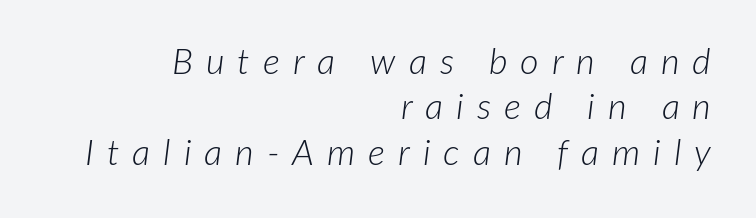
Q: Is the text bold? A: No.
Q: Is the text italic (slanted)? A: Yes, it leans right by about 7 degrees.
Q: Is the text underlined? A: No.
Q: How is the paragraph aligned? A: Right-aligned.
Q: Is the spacing between letters normal or unusually wide? A: Unusually wide.
Q: Is the spacing between lines tight, normal or loose? A: Normal.
Q: Width (condensed, normal, or wide)? A: Normal.
Q: Stroke contrast? A: Low.
Q: x-height? A: Medium.
Q: Monospaced? A: No.
